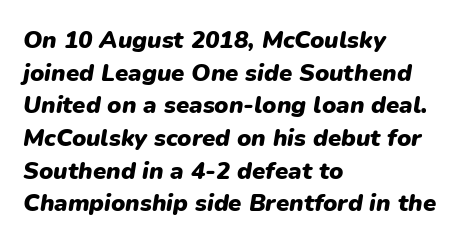
The vertical gap from one line to the next is medium. The foot of each line stays bare and open. There is no visible air inserted between adjacent glyphs. In terms of weight, the rendering is a true, heavy bold. The glyphs look as if they've been sheared to an angle.
